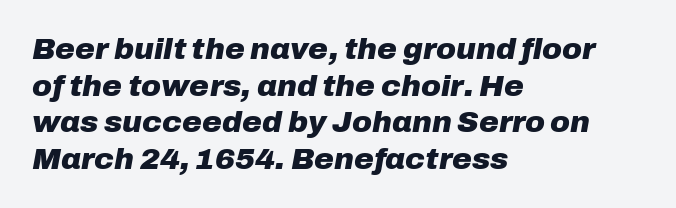
The rendering anchors every line to the left-hand side. The font's italic variant was chosen for this text. Decoration check: the copy has no underline. No extra tracking has been applied to these lines. Do the characters align in a grid? No, the font is proportional.
